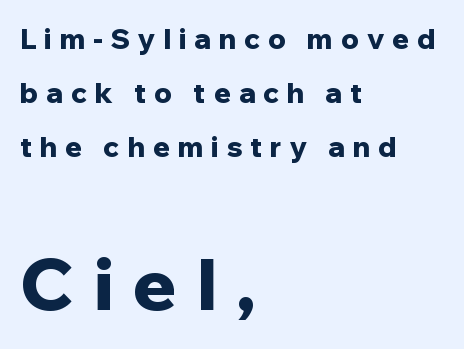
The image shows 71 px bold sans-serif type, upright; set left-aligned, loose line spacing (1.92x), unusually wide letter spacing (+0.28 em), not underlined; the second (bottom) block is 2.54x larger; low stroke contrast and a medium x-height.
